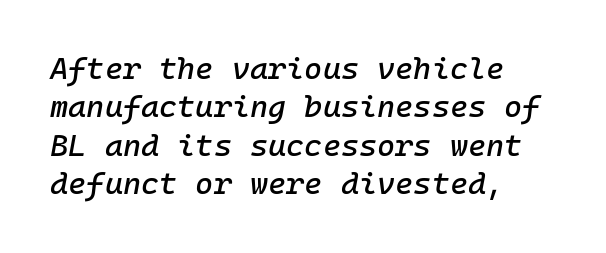
Q: Is the text italic (slanted)? A: Yes, it leans right by about 10 degrees.
Q: Is the text underlined? A: No.
Q: How is the paragraph aligned? A: Left-aligned.
Q: Is the spacing between letters normal or unusually wide? A: Normal.
Q: Width (condensed, normal, or wide)? A: Normal.
Q: Stroke contrast? A: Low.
Q: x-height? A: Medium.
Q: Monospaced? A: Yes.
